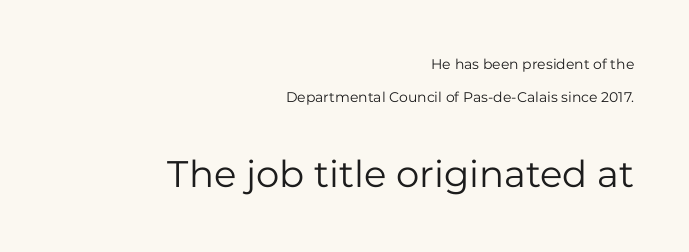
{"serif": "no", "italic": "no", "bold": "no", "weight": "regular", "width": "normal", "stroke_contrast": "low", "x_height": "medium", "monospaced": "no", "underline": "no", "align": "right", "line_spacing": "loose", "line_spacing_ratio": 2.36, "letter_spacing": "normal", "letter_spacing_em": 0.0, "larger_block": "second", "size_ratio": 2.64, "glyph_px": 37}
